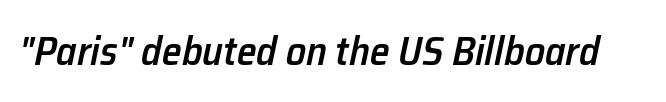
The image shows 40 px semibold type, italic (leaning right); set normal letter spacing, not underlined; low stroke contrast and a medium x-height.
